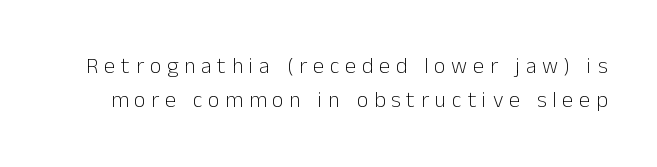
The image shows 22 px text type, upright; set normal line spacing (1.54x), unusually wide letter spacing (+0.27 em), not underlined.
